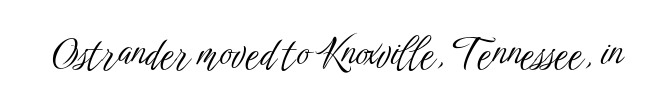
The tracking reads as untouched default to a designer's eye. This rendering features lettering with no underline. The passage shown is typed in a proportional face where columns would drift. This is not heavy type; no bold has been used.
